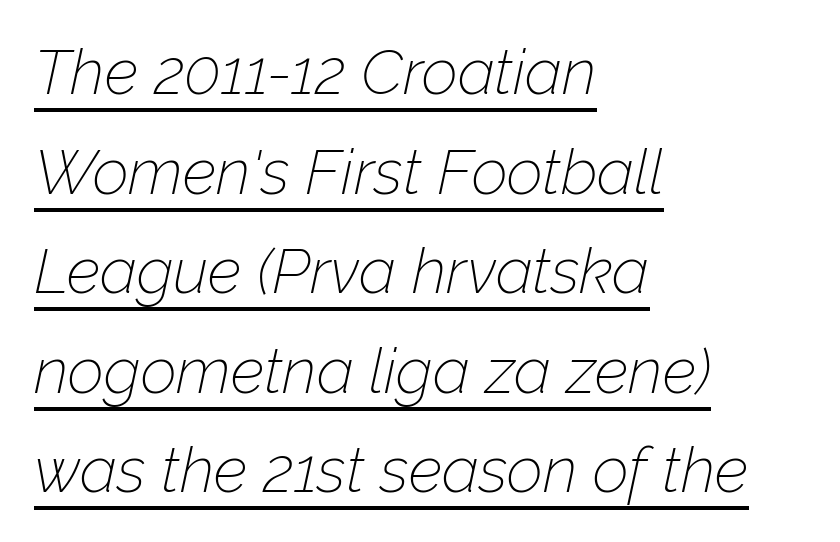
Q: Is the text bold? A: No.
Q: Is the text italic (slanted)? A: Yes, it leans right by about 12 degrees.
Q: Is the text underlined? A: Yes.
Q: How is the paragraph aligned? A: Left-aligned.
Q: Is the spacing between letters normal or unusually wide? A: Normal.
Q: Is the spacing between lines tight, normal or loose? A: Normal.
Q: Width (condensed, normal, or wide)? A: Normal.
Q: Stroke contrast? A: Low.
Q: x-height? A: Medium.
Q: Monospaced? A: No.
